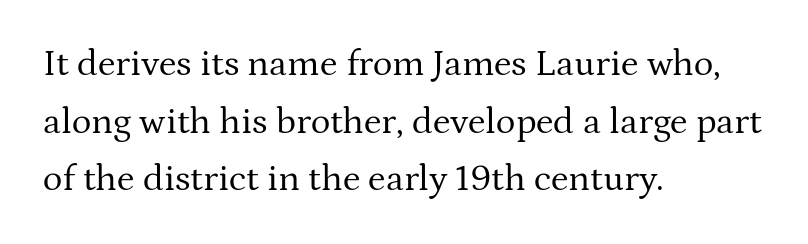
Letterform terminals end in serifs throughout the passage. Lines of text with bare space underneath. Alignment: flush left. This block has exactly the height ordinary leading produces. It's the straight-up-and-down kind of type. The passage shown is not bold in any degree.
